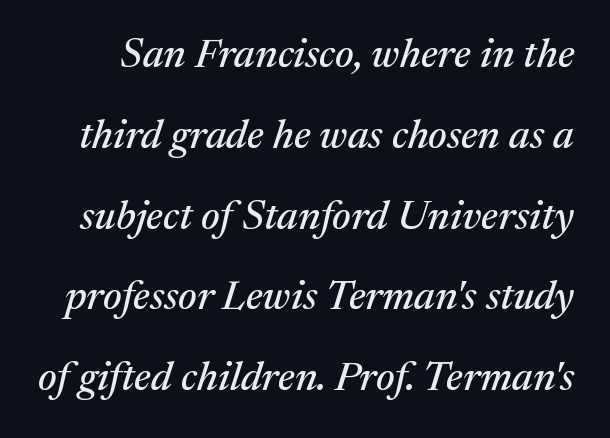
Q: Is the text italic (slanted)? A: Yes, it leans right by about 17 degrees.
Q: Is the typeface a serif or a sans-serif typeface? A: Serif.
Q: Is the text underlined? A: No.
Q: Is the spacing between letters normal or unusually wide? A: Normal.
Q: Is the spacing between lines tight, normal or loose? A: Loose.
Q: Width (condensed, normal, or wide)? A: Normal.
Q: Stroke contrast? A: Medium.
Q: x-height? A: Medium.
Q: Monospaced? A: No.
